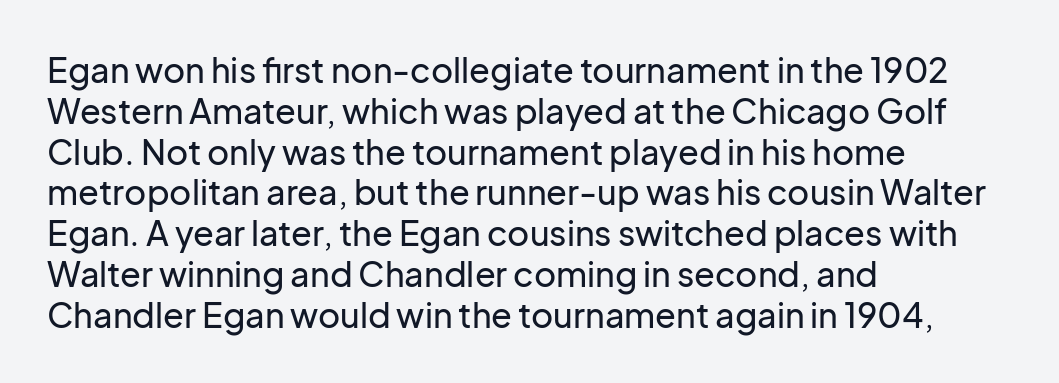
Q: Is the text italic (slanted)? A: No, it is upright.
Q: Is the typeface a serif or a sans-serif typeface? A: Sans-serif.
Q: Is the text underlined? A: No.
Q: How is the paragraph aligned? A: Left-aligned.
Q: Is the spacing between letters normal or unusually wide? A: Normal.
Q: Width (condensed, normal, or wide)? A: Normal.
Q: Stroke contrast? A: Low.
Q: x-height? A: Medium.
Q: Monospaced? A: No.
